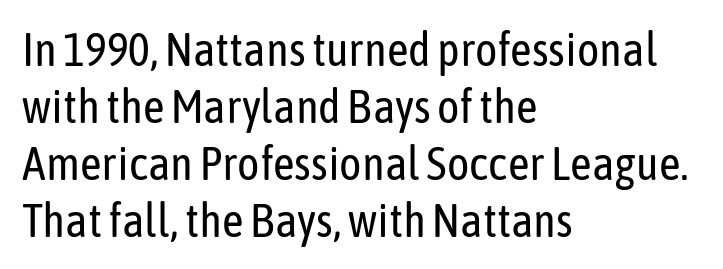
{"serif": "no", "italic": "no", "bold": "no", "weight": "regular", "width": "condensed", "stroke_contrast": "low", "x_height": "medium", "monospaced": "no", "underline": "no", "align": "left", "line_spacing_ratio": 1.21, "letter_spacing": "normal", "letter_spacing_em": 0.0, "glyph_px": 47}
